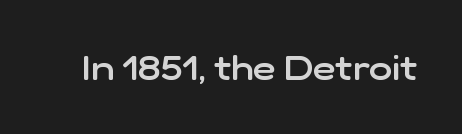
Here the designer chose a conventional face with non-uniform glyph widths. Standard letterfit; no display-style spreading of the glyphs. This is sans-serif lettering, the kind often seen on screens and signage. Moderately thickened strokes mark this as semibold type.
